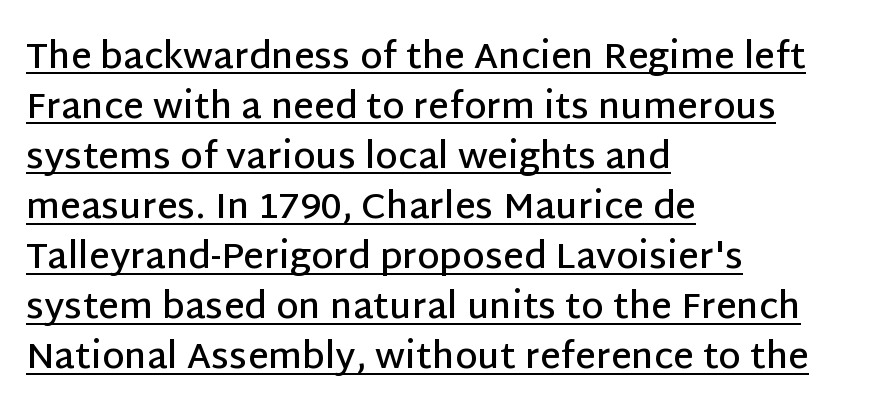
{"serif": "no", "italic": "no", "bold": "semi", "weight": "semibold", "width": "normal", "stroke_contrast": "low", "x_height": "large", "monospaced": "no", "underline": "yes", "align": "left", "line_spacing": "normal", "line_spacing_ratio": 1.39, "letter_spacing": "normal", "letter_spacing_em": 0.0, "glyph_px": 36}
